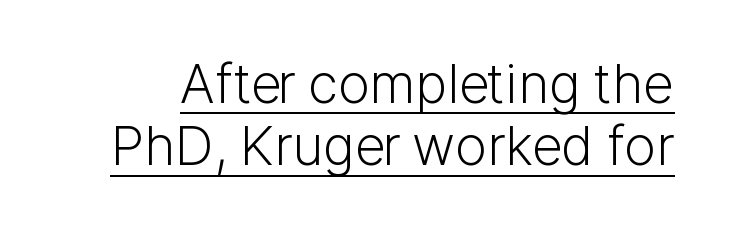
Q: Is the text bold? A: No.
Q: Is the text italic (slanted)? A: No, it is upright.
Q: Is the typeface a serif or a sans-serif typeface? A: Sans-serif.
Q: Is the text underlined? A: Yes.
Q: Is the spacing between letters normal or unusually wide? A: Normal.
Q: Is the spacing between lines tight, normal or loose? A: Tight.
Q: Width (condensed, normal, or wide)? A: Normal.
Q: Stroke contrast? A: Low.
Q: x-height? A: Medium.
Q: Monospaced? A: No.
